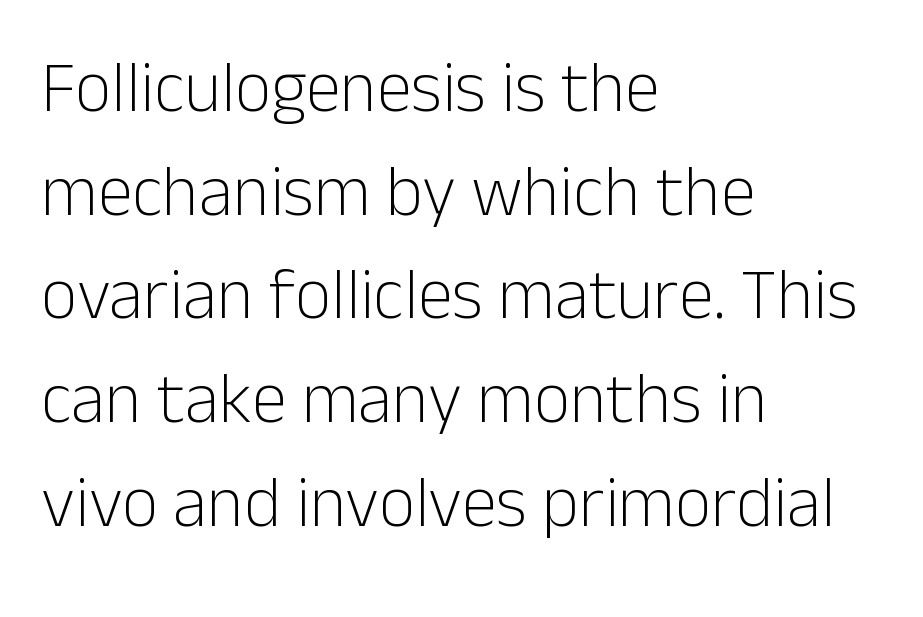
The compositor pushed each line to the left boundary. The rendering uses natural spacing where letterforms have individual widths. Stems and bowls with no extra thickness — not bold. Stroke terminals: plain, sans-serif.
